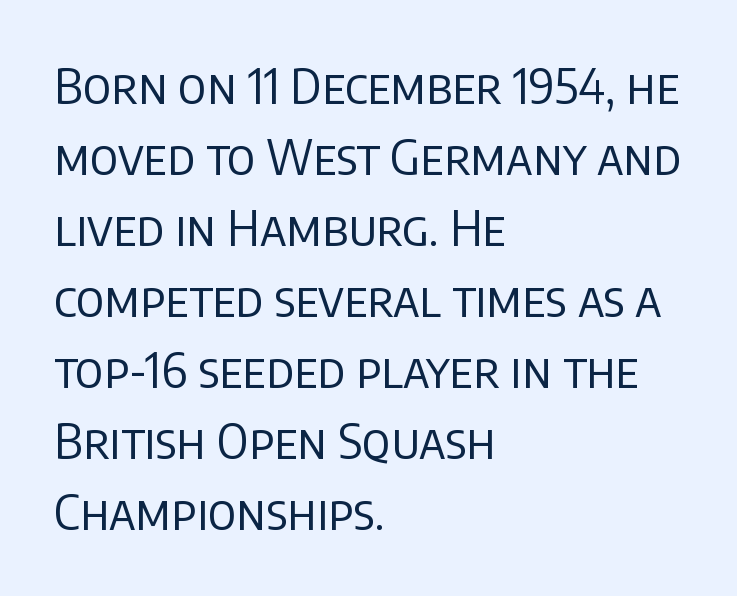
You could not count columns in this text — the font is proportionally spaced. Grotesque or geometric, the face here clearly has no serifs. Compared with typical paragraphs, the rows here are spaced about the same. Inter-character spacing is left at the font's built-in metrics. Leftover space on each line is placed entirely after the last word. Designer's note — italics off, roman on.
